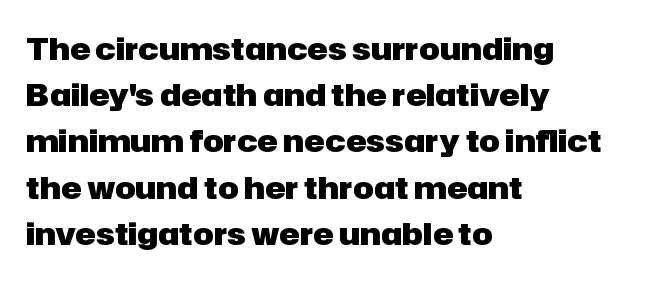
{"serif": "no", "italic": "no", "bold": "yes", "weight": "heavy", "width": "normal", "stroke_contrast": "low", "x_height": "medium", "monospaced": "no", "underline": "no", "align": "left", "line_spacing": "normal", "line_spacing_ratio": 1.49, "letter_spacing": "normal", "letter_spacing_em": 0.0, "glyph_px": 31}
